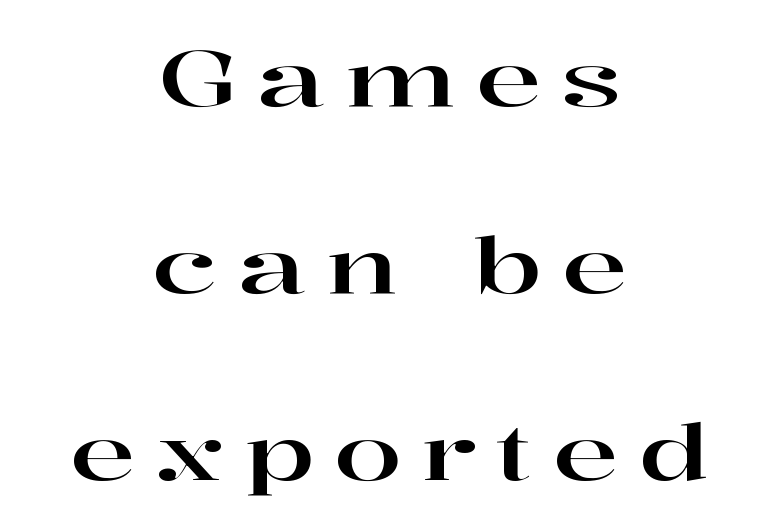
Character widths vary here, with narrow letters taking less room than wide ones. This is serif lettering, the kind often seen in printed books. The string is rendered with underlining switched off. Rendered with straight, roman letterforms. The compositor balanced each line on the midline. The passage shown stacks its lines with a broad gap.
